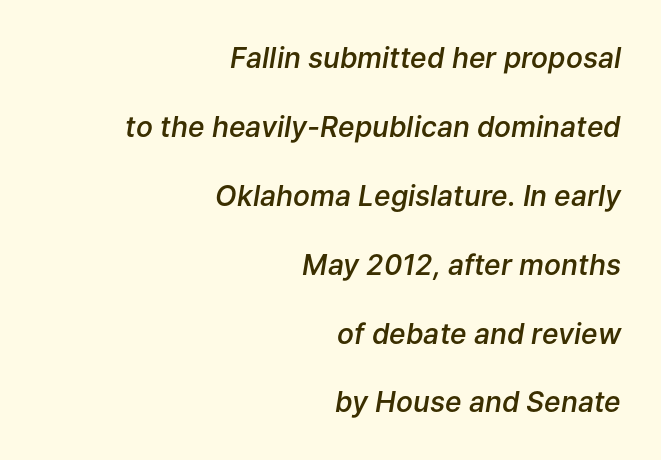
Q: Is the text bold? A: Semi-bold.
Q: Is the text italic (slanted)? A: Yes, it leans right by about 9 degrees.
Q: Is the text underlined? A: No.
Q: How is the paragraph aligned? A: Right-aligned.
Q: Is the spacing between letters normal or unusually wide? A: Normal.
Q: Is the spacing between lines tight, normal or loose? A: Loose.
Q: Width (condensed, normal, or wide)? A: Normal.
Q: Stroke contrast? A: Low.
Q: x-height? A: Medium.
Q: Monospaced? A: No.
